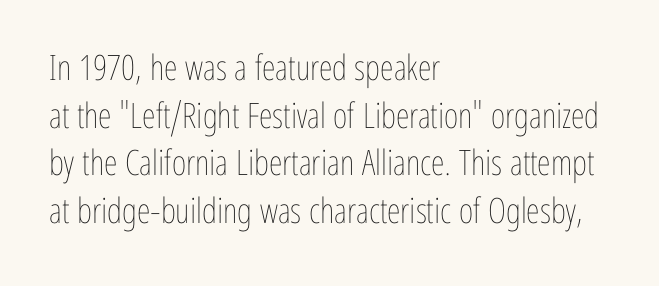
Tracking value appears to be zero — textbook default spacing. Visually the block forms a straight wall on the left and a jagged coastline on the right. These lines sit exactly where default settings would place them. The glyphs are unaccompanied by any horizontal stroke below them.
